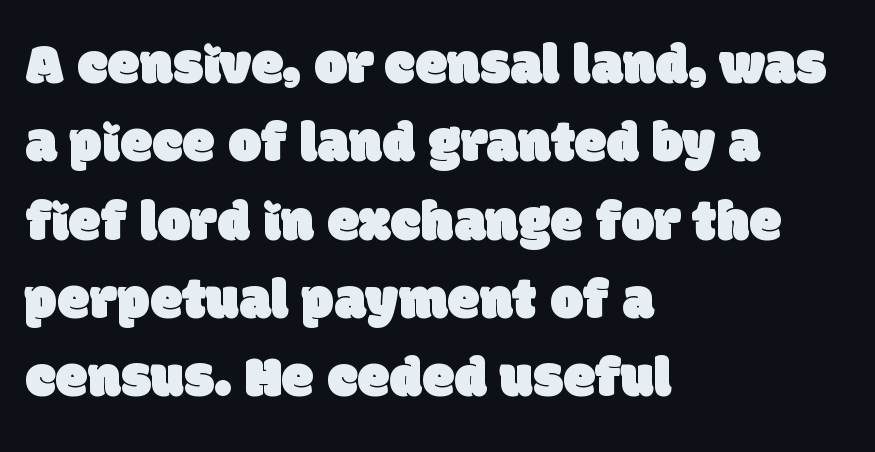
The image shows 58 px sans-serif type; set left-aligned, normal line spacing (1.35x), normal letter spacing, not underlined; low stroke contrast and a large x-height.
